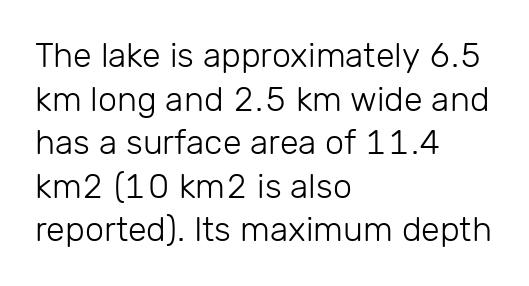
Q: Is the text bold? A: No.
Q: Is the text italic (slanted)? A: No, it is upright.
Q: Is the typeface a serif or a sans-serif typeface? A: Sans-serif.
Q: Is the text underlined? A: No.
Q: How is the paragraph aligned? A: Left-aligned.
Q: Is the spacing between letters normal or unusually wide? A: Normal.
Q: Is the spacing between lines tight, normal or loose? A: Normal.
Q: Width (condensed, normal, or wide)? A: Normal.
Q: Stroke contrast? A: Low.
Q: x-height? A: Medium.
Q: Monospaced? A: No.
